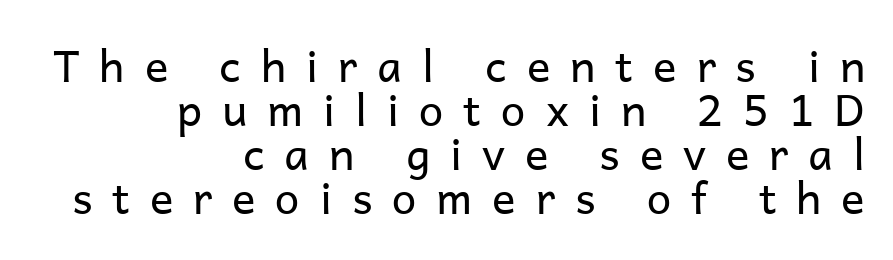
The image shows 44 px regular-weight sans-serif type, upright; set right-aligned, tight line spacing (1.0x), unusually wide letter spacing (+0.45 em), not underlined; low stroke contrast and a medium x-height.
